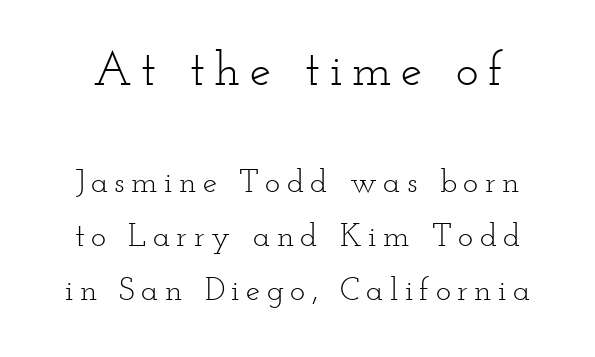
The image shows 48 px light, wide serif type, upright; set normal line spacing (1.68x), unusually wide letter spacing (+0.2 em), not underlined; the first (top) block is 1.5x larger; low stroke contrast and a small x-height.
